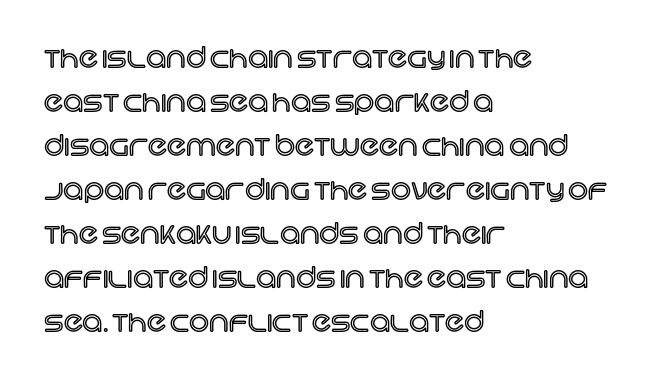
Q: Is the text italic (slanted)? A: No, it is upright.
Q: Is the text underlined? A: No.
Q: How is the paragraph aligned? A: Left-aligned.
Q: Is the spacing between letters normal or unusually wide? A: Normal.
Q: Is the spacing between lines tight, normal or loose? A: Normal.
Q: Width (condensed, normal, or wide)? A: Normal.
Q: x-height? A: Large.
Q: Monospaced? A: No.
